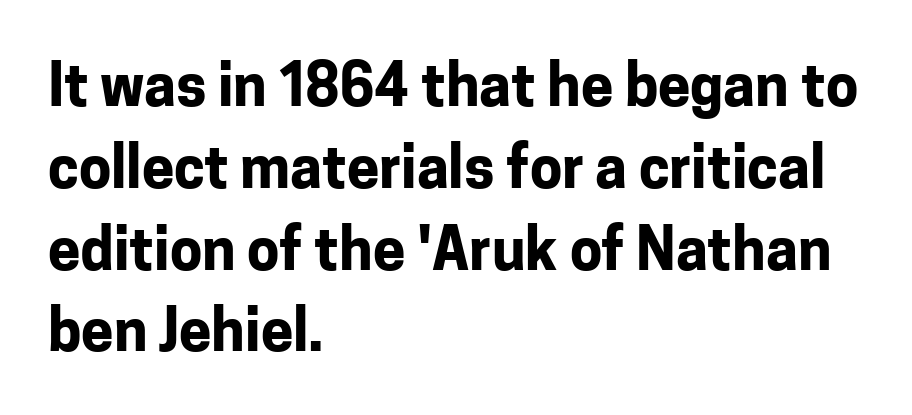
{"serif": "no", "italic": "no", "bold": "yes", "weight": "bold", "width": "normal", "stroke_contrast": "low", "x_height": "medium", "monospaced": "no", "underline": "no", "align": "left", "line_spacing": "normal", "line_spacing_ratio": 1.41, "letter_spacing": "normal", "letter_spacing_em": 0.0, "glyph_px": 58}
